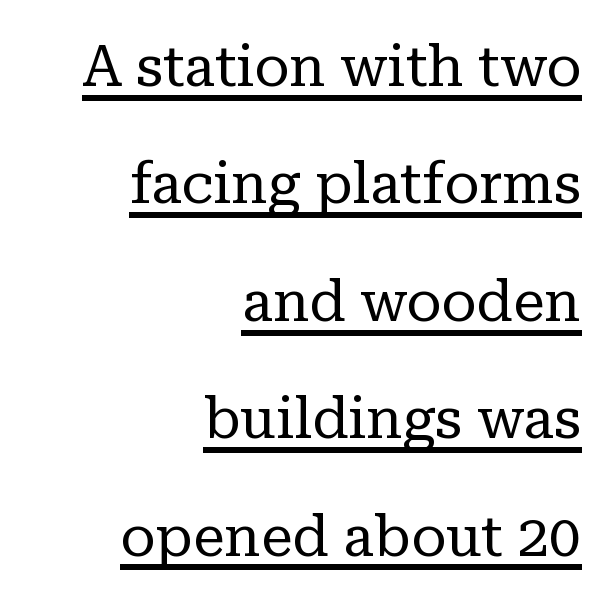
{"serif": "yes", "italic": "no", "bold": "no", "weight": "regular", "width": "normal", "stroke_contrast": "low", "x_height": "medium", "monospaced": "no", "underline": "yes", "align": "right", "line_spacing": "loose", "line_spacing_ratio": 2.06, "letter_spacing": "normal", "letter_spacing_em": 0.0, "glyph_px": 57}
